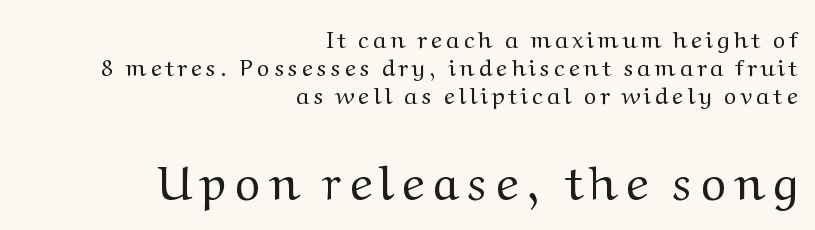
{"serif": "yes", "italic": "no", "bold": "no", "weight": "regular", "width": "normal", "stroke_contrast": "medium", "x_height": "medium", "monospaced": "no", "underline": "no", "align": "right", "line_spacing_ratio": 1.17, "letter_spacing": "wide", "letter_spacing_em": 0.2, "larger_block": "second", "size_ratio": 2.0, "glyph_px": 48}
